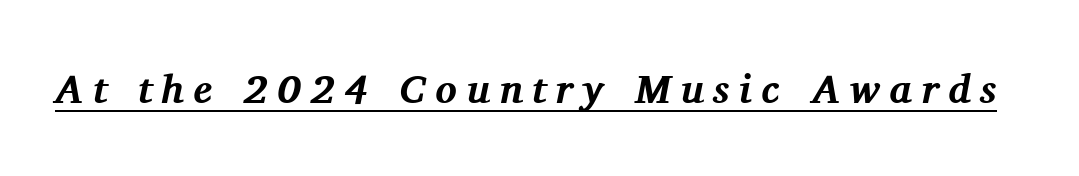
{"serif": "yes", "italic": "yes", "lean": "right", "slant_degrees": 11, "bold": "yes", "weight": "bold", "width": "normal", "stroke_contrast": "medium", "x_height": "medium", "monospaced": "no", "underline": "yes", "letter_spacing": "wide", "letter_spacing_em": 0.24, "glyph_px": 40}
